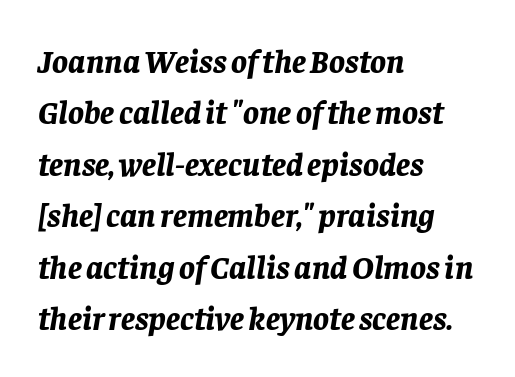
Q: Is the text bold? A: Yes.
Q: Is the text italic (slanted)? A: Yes, it leans right by about 8 degrees.
Q: Is the text underlined? A: No.
Q: How is the paragraph aligned? A: Left-aligned.
Q: Is the spacing between letters normal or unusually wide? A: Normal.
Q: Is the spacing between lines tight, normal or loose? A: Normal.
Q: Width (condensed, normal, or wide)? A: Normal.
Q: Stroke contrast? A: Low.
Q: x-height? A: Large.
Q: Monospaced? A: No.
